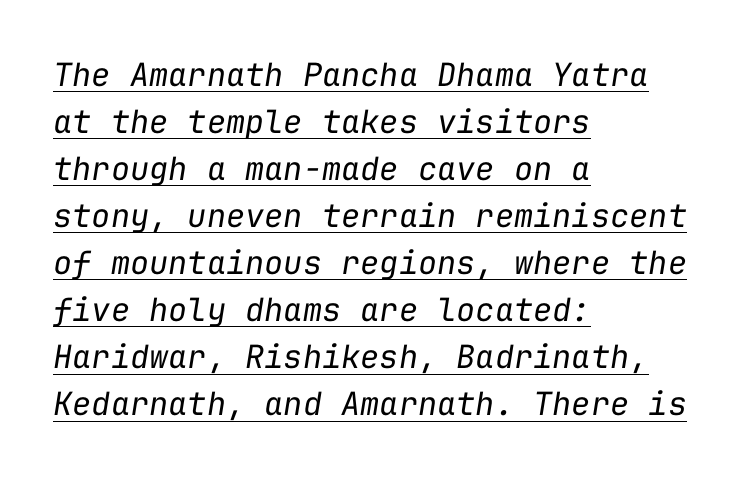
{"italic": "yes", "lean": "right", "slant_degrees": 9, "bold": "no", "weight": "regular", "width": "normal", "stroke_contrast": "low", "x_height": "medium", "monospaced": "yes", "underline": "yes", "align": "left", "line_spacing": "normal", "line_spacing_ratio": 1.47, "letter_spacing": "normal", "letter_spacing_em": 0.0, "glyph_px": 32}
